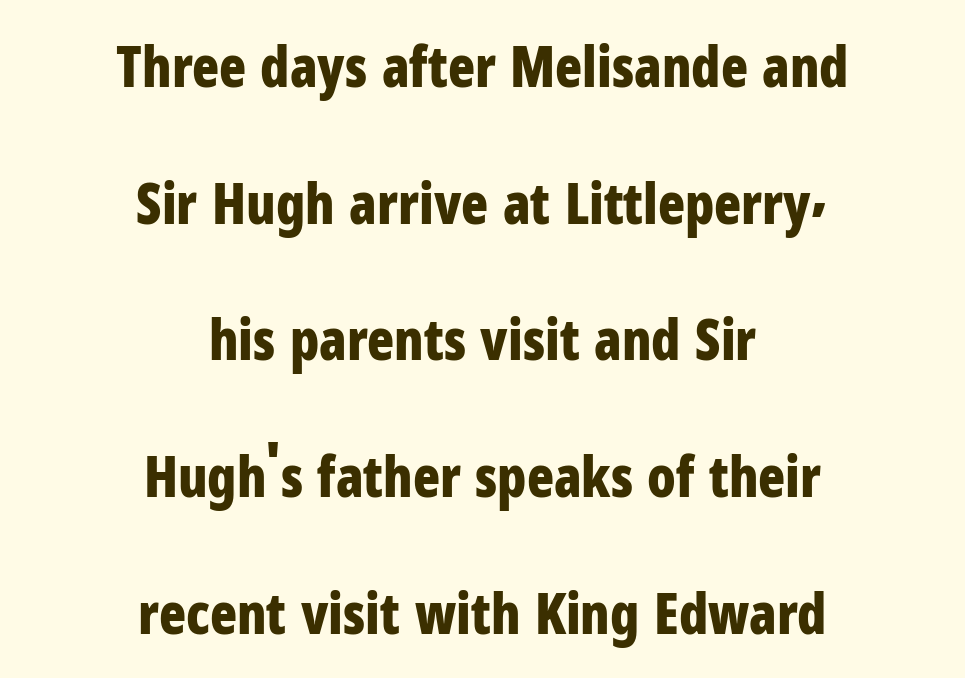
{"serif": "no", "italic": "no", "bold": "yes", "weight": "bold", "width": "condensed", "stroke_contrast": "low", "x_height": "medium", "monospaced": "no", "underline": "no", "align": "center", "line_spacing": "loose", "line_spacing_ratio": 2.44, "letter_spacing": "normal", "letter_spacing_em": 0.0, "glyph_px": 56}
